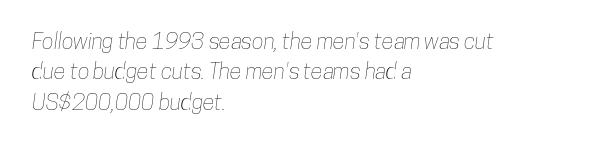
Q: Is the text underlined? A: No.
Q: How is the paragraph aligned? A: Left-aligned.
Q: Is the spacing between letters normal or unusually wide? A: Normal.
Q: Is the spacing between lines tight, normal or loose? A: Normal.
